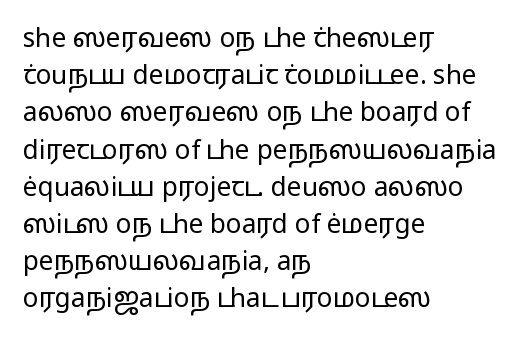
{"italic": "no", "bold": "no", "underline": "no", "align": "left", "line_spacing": "normal", "line_spacing_ratio": 1.43, "letter_spacing": "normal", "letter_spacing_em": 0.0, "glyph_px": 26}
